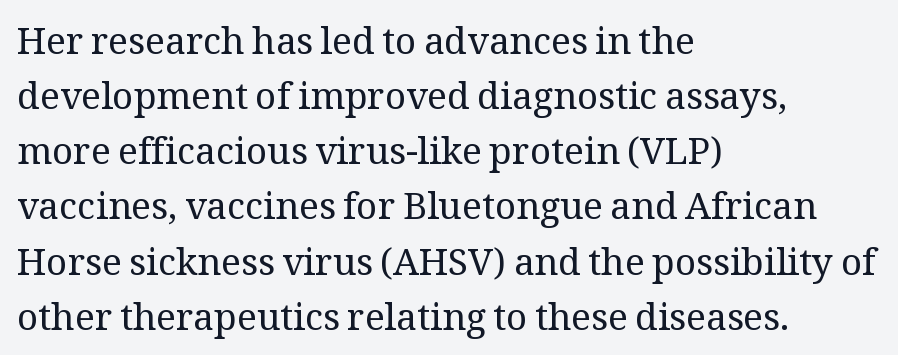
{"serif": "yes", "italic": "no", "bold": "no", "weight": "regular", "width": "normal", "stroke_contrast": "medium", "x_height": "medium", "monospaced": "no", "underline": "no", "align": "left", "line_spacing": "normal", "line_spacing_ratio": 1.49, "letter_spacing": "normal", "letter_spacing_em": 0.0, "glyph_px": 37}
